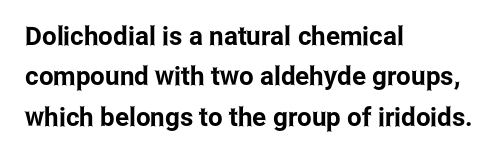
{"italic": "no", "underline": "no", "align": "left", "line_spacing": "normal", "line_spacing_ratio": 1.55, "letter_spacing": "normal", "letter_spacing_em": 0.0, "glyph_px": 26}
